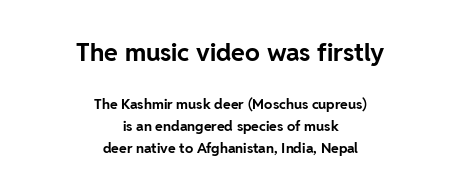
Q: Is the text bold? A: Yes.
Q: Is the text italic (slanted)? A: No, it is upright.
Q: Is the text underlined? A: No.
Q: How is the paragraph aligned? A: Centered.
Q: Is the spacing between letters normal or unusually wide? A: Normal.
Q: Is the spacing between lines tight, normal or loose? A: Normal.
Q: Which block of text is set in a larger size, the first (top) or the second (bottom)? A: The first (top) one.
